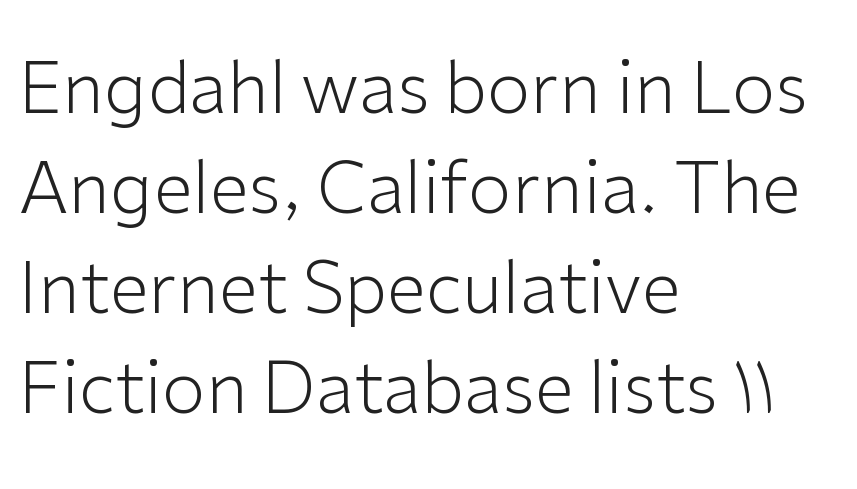
The gaps between neighbouring characters are ordinary and unremarkable. The setting favours the left margin, as ordinary paragraphs usually do. Vertically, the passage feels balanced, rows spaced as you'd expect. Character widths vary here, with narrow letters taking less room than wide ones.
